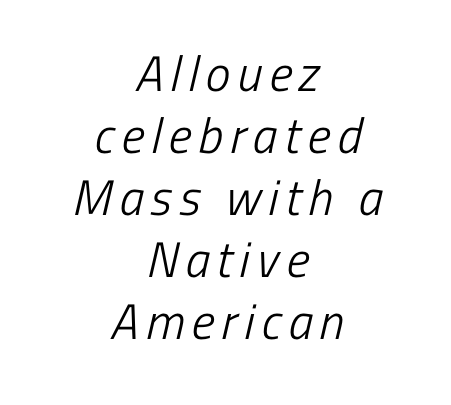
{"serif": "no", "bold": "no", "weight": "light", "width": "condensed", "stroke_contrast": "low", "x_height": "medium", "monospaced": "no", "underline": "no", "align": "center", "line_spacing_ratio": 1.24, "glyph_px": 50}
